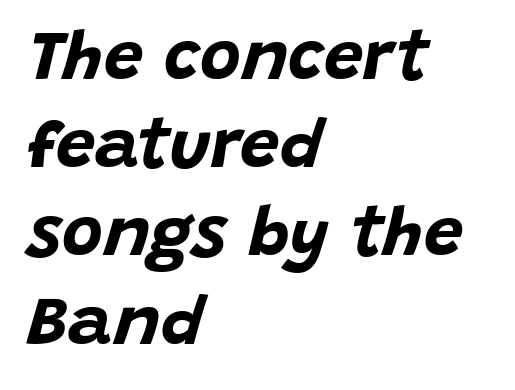
Q: Is the text bold? A: Yes.
Q: Is the text italic (slanted)? A: Yes, it leans right by about 15 degrees.
Q: Is the text underlined? A: No.
Q: How is the paragraph aligned? A: Left-aligned.
Q: Is the spacing between letters normal or unusually wide? A: Normal.
Q: Is the spacing between lines tight, normal or loose? A: Normal.
Q: Width (condensed, normal, or wide)? A: Normal.
Q: Stroke contrast? A: Low.
Q: x-height? A: Large.
Q: Monospaced? A: No.
